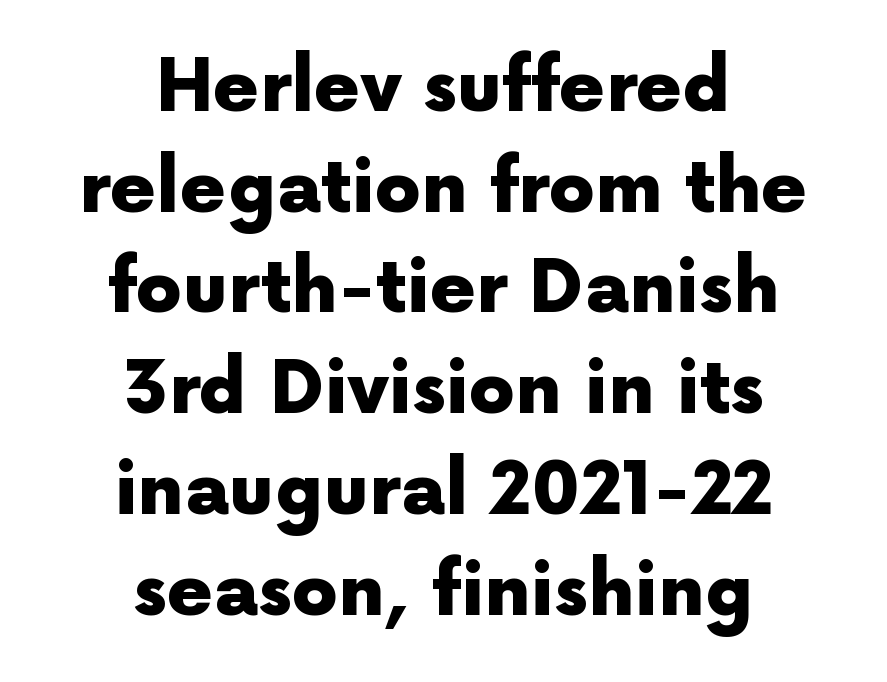
I'd call this a sans setting — the letters go barefoot. The baseline area is clear. Posture: straight, roman, zero tilt. Do the characters align in a grid? No, the font is proportional.
